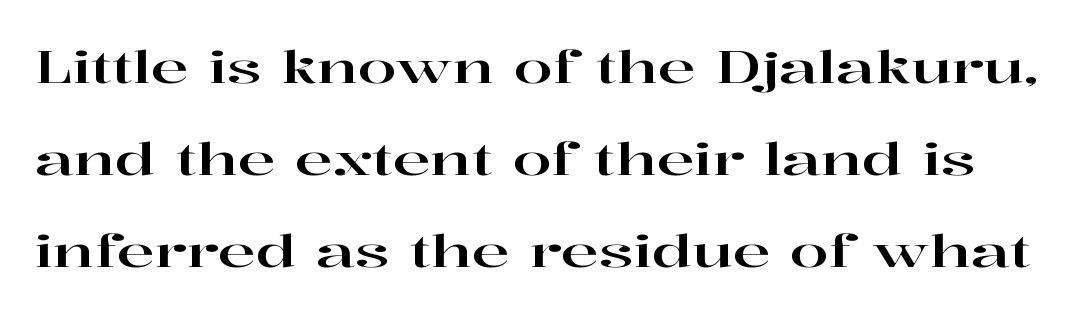
{"serif": "yes", "italic": "no", "width": "wide", "stroke_contrast": "high", "x_height": "medium", "monospaced": "no", "underline": "no", "line_spacing": "loose", "line_spacing_ratio": 2.04, "letter_spacing": "normal", "letter_spacing_em": 0.0, "glyph_px": 45}
